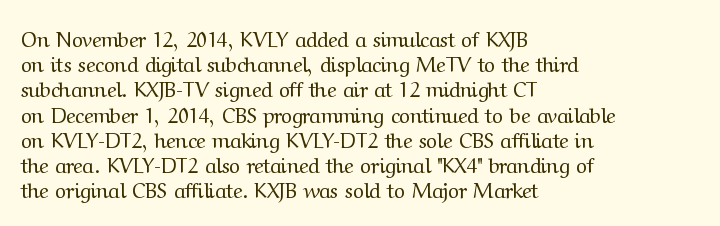
The letterforms sit shoulder to shoulder at normal distance. Typeset ragged right — the left edge is the straight one. The lettering holds an erect, upright posture throughout. Vertical stems look standard width or narrower in stroke. Beneath every word, the page is bare.
